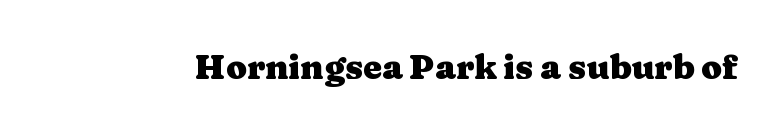
{"serif": "yes", "italic": "no", "bold": "yes", "weight": "heavy", "width": "wide", "stroke_contrast": "medium", "x_height": "medium", "monospaced": "no", "underline": "no", "letter_spacing": "normal", "letter_spacing_em": 0.0, "glyph_px": 34}
